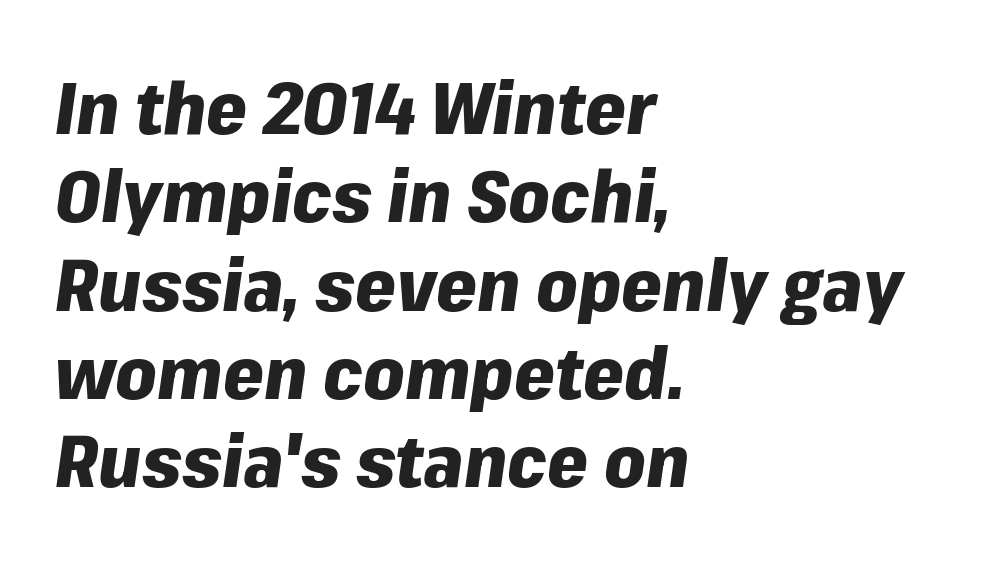
The image shows 73 px heavy type, italic (leaning right); set left-aligned, line spacing 1.21x, normal letter spacing, not underlined; low stroke contrast and a medium x-height.
